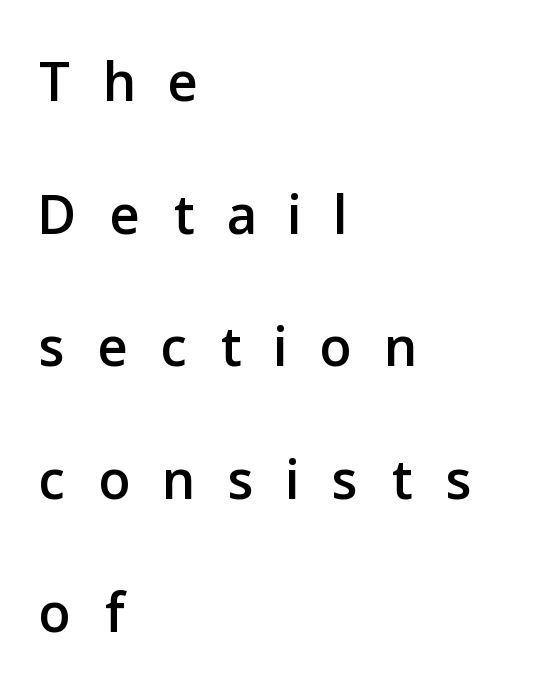
Q: Is the text italic (slanted)? A: No, it is upright.
Q: Is the typeface a serif or a sans-serif typeface? A: Sans-serif.
Q: Is the text underlined? A: No.
Q: How is the paragraph aligned? A: Left-aligned.
Q: Is the spacing between letters normal or unusually wide? A: Unusually wide.
Q: Is the spacing between lines tight, normal or loose? A: Normal.
Q: Width (condensed, normal, or wide)? A: Normal.
Q: Stroke contrast? A: Low.
Q: x-height? A: Medium.
Q: Monospaced? A: No.
